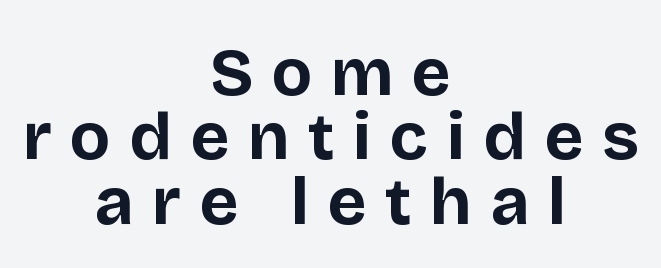
The image shows 67 px bold sans-serif type, upright; set centered, tight line spacing (0.96x), unusually wide letter spacing (+0.28 em), not underlined; low stroke contrast and a large x-height.
